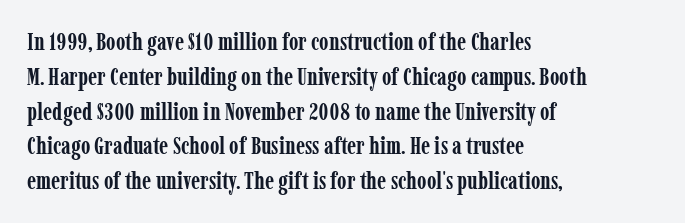
{"italic": "no", "bold": "yes", "underline": "no", "align": "left", "line_spacing": "normal", "line_spacing_ratio": 1.45, "letter_spacing": "normal", "letter_spacing_em": 0.0, "glyph_px": 24}
